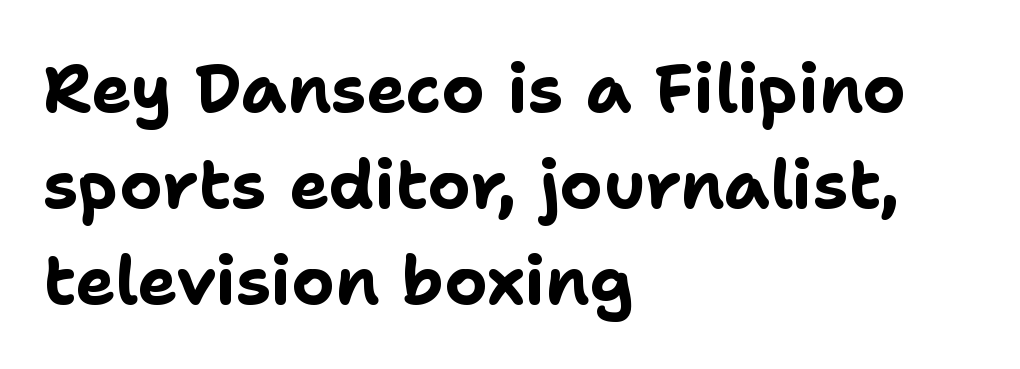
{"serif": "no", "italic": "no", "bold": "yes", "weight": "bold", "width": "normal", "stroke_contrast": "low", "x_height": "medium", "monospaced": "no", "underline": "no", "align": "left", "line_spacing": "normal", "line_spacing_ratio": 1.43, "letter_spacing": "normal", "letter_spacing_em": 0.0, "glyph_px": 67}
